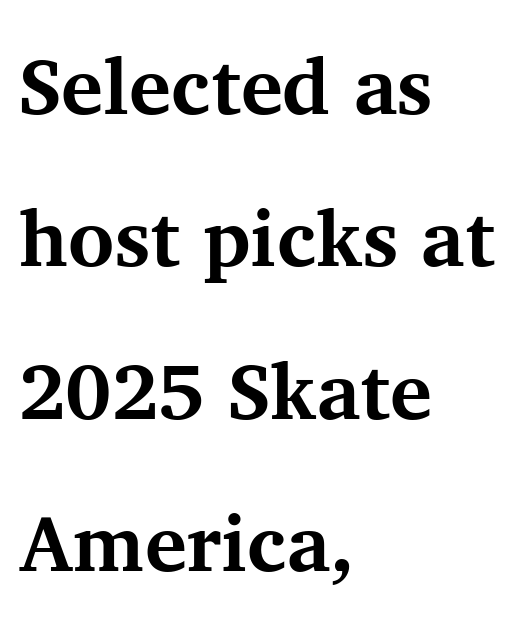
Q: Is the text bold? A: Yes.
Q: Is the text italic (slanted)? A: No, it is upright.
Q: Is the typeface a serif or a sans-serif typeface? A: Serif.
Q: Is the text underlined? A: No.
Q: How is the paragraph aligned? A: Left-aligned.
Q: Is the spacing between letters normal or unusually wide? A: Normal.
Q: Is the spacing between lines tight, normal or loose? A: Loose.
Q: Width (condensed, normal, or wide)? A: Normal.
Q: Stroke contrast? A: Medium.
Q: x-height? A: Medium.
Q: Monospaced? A: No.
